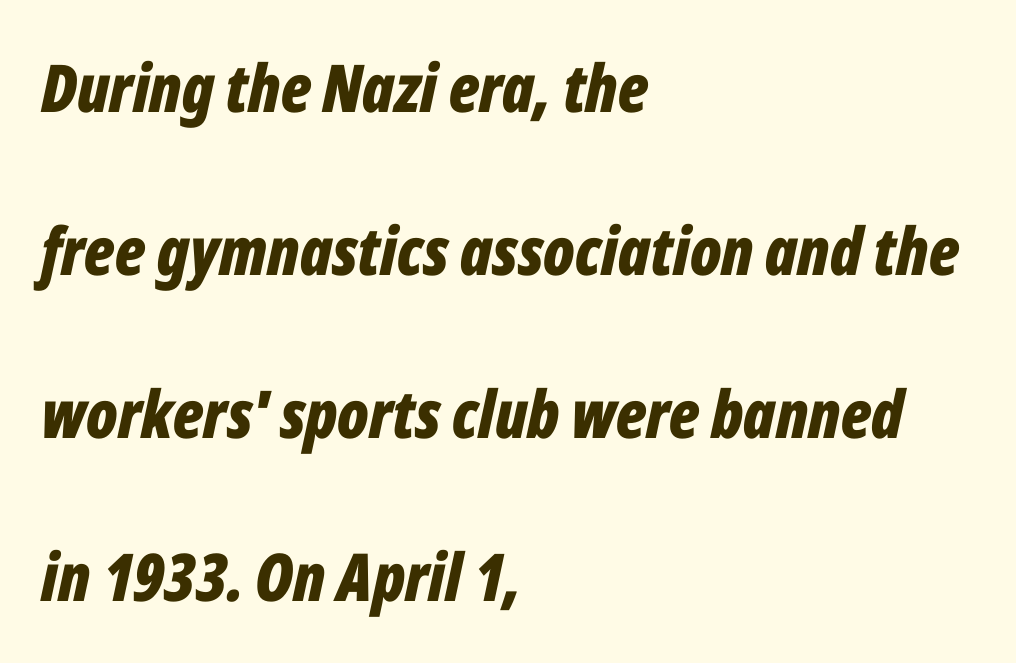
The image shows 66 px bold, condensed type, italic (leaning right); set left-aligned, loose line spacing (2.47x), normal letter spacing, not underlined; low stroke contrast and a medium x-height.
